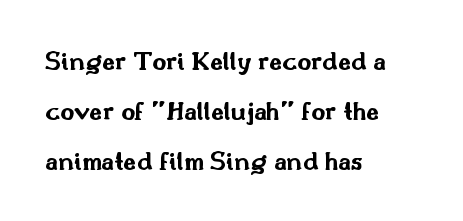
{"italic": "no", "bold": "yes", "underline": "no", "align": "left", "line_spacing_ratio": 1.85, "letter_spacing": "normal", "letter_spacing_em": 0.0, "glyph_px": 27}
